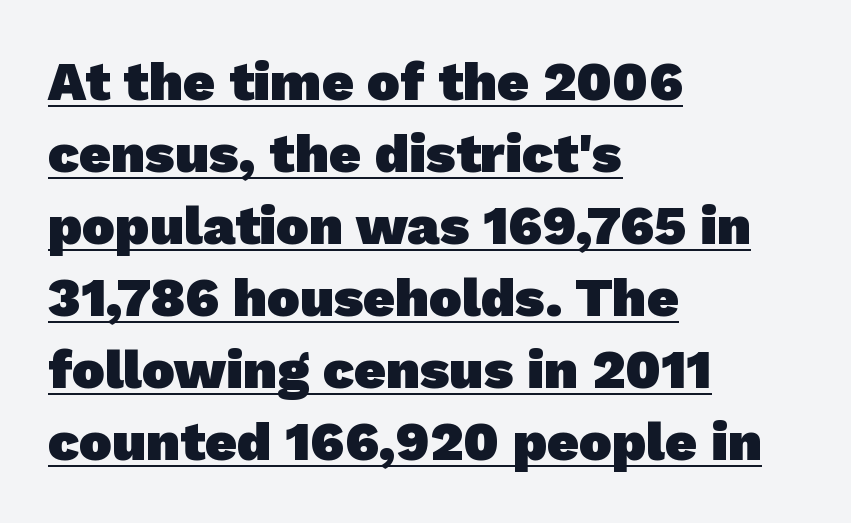
Glyph-to-glyph distance matches everyday printed text. Strong, thick strokes mark this as bold type. The passage shown is typed in a proportional face where columns would drift. The typesetter chose a ragged-right arrangement here.
